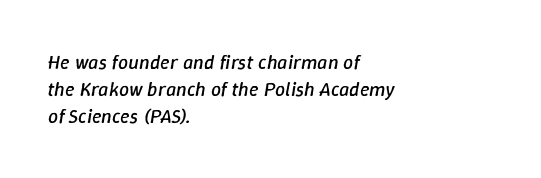
The image shows 20 px text type, italic (leaning right); set left-aligned, normal line spacing (1.34x), normal letter spacing, not underlined.
